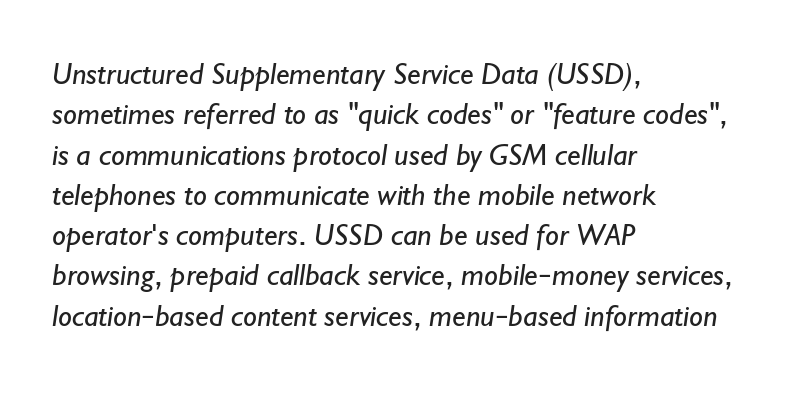
The image shows 31 px regular-weight sans-serif type; set left-aligned, normal line spacing (1.3x), normal letter spacing, not underlined; low stroke contrast and a small x-height.
